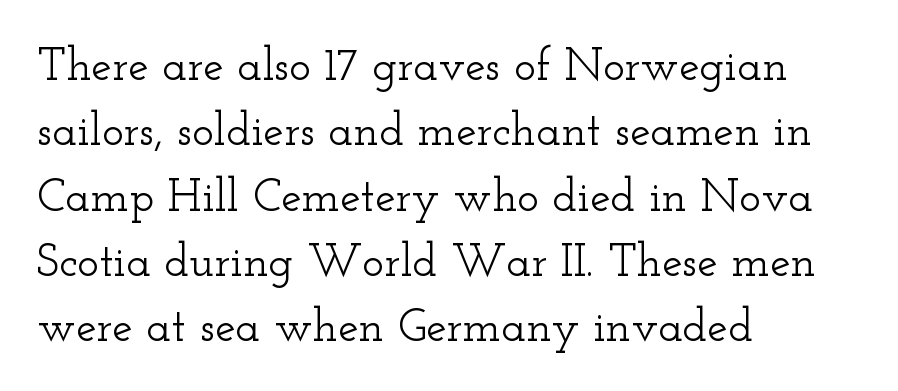
The image shows 46 px wide serif type, upright; set left-aligned, normal line spacing (1.42x), normal letter spacing, not underlined; low stroke contrast and a small x-height.
